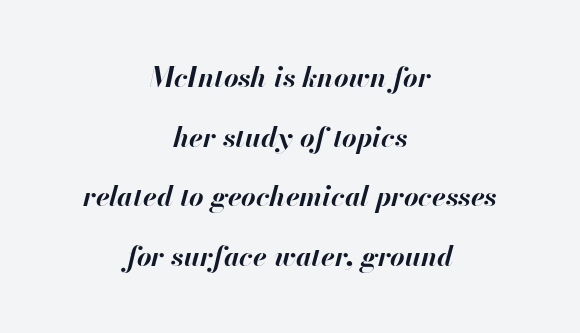
Q: Is the text bold? A: Yes.
Q: Is the text italic (slanted)? A: Yes, it leans right by about 13 degrees.
Q: Is the text underlined? A: No.
Q: How is the paragraph aligned? A: Centered.
Q: Is the spacing between letters normal or unusually wide? A: Normal.
Q: Is the spacing between lines tight, normal or loose? A: Loose.
Q: Width (condensed, normal, or wide)? A: Normal.
Q: Stroke contrast? A: High.
Q: x-height? A: Small.
Q: Monospaced? A: No.
